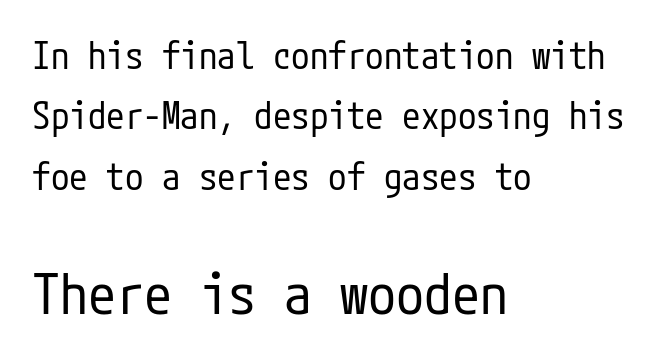
Of the two passages, the one underneath uses the larger point size. The font is comparable to plain body text, perhaps lighter. In terms of posture, this sample is upright. No word sits above an underline. The rendering anchors every line to the left-hand side.
